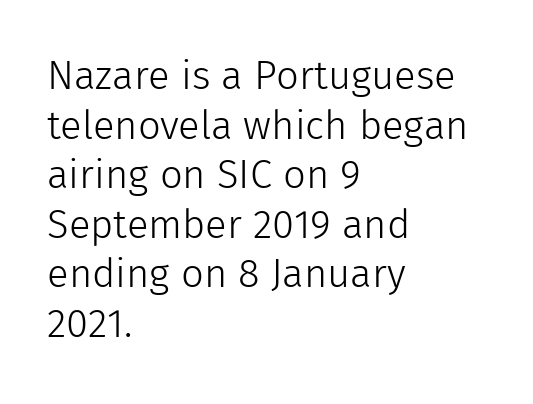
Q: Is the text bold? A: No.
Q: Is the text italic (slanted)? A: No, it is upright.
Q: Is the typeface a serif or a sans-serif typeface? A: Sans-serif.
Q: Is the text underlined? A: No.
Q: How is the paragraph aligned? A: Left-aligned.
Q: Is the spacing between letters normal or unusually wide? A: Normal.
Q: Width (condensed, normal, or wide)? A: Normal.
Q: x-height? A: Medium.
Q: Monospaced? A: No.
